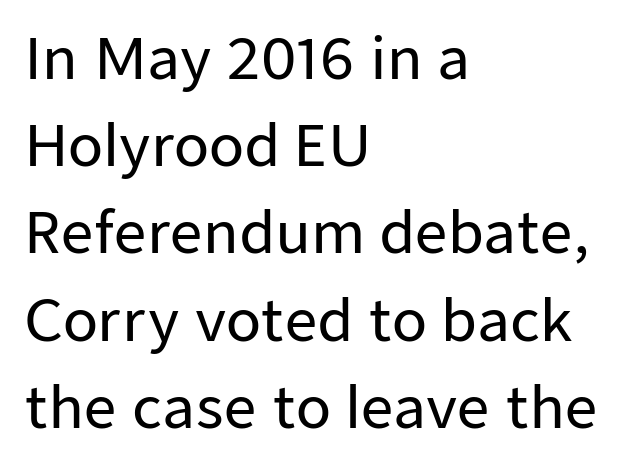
Q: Is the text italic (slanted)? A: No, it is upright.
Q: Is the typeface a serif or a sans-serif typeface? A: Sans-serif.
Q: Is the text underlined? A: No.
Q: How is the paragraph aligned? A: Left-aligned.
Q: Is the spacing between letters normal or unusually wide? A: Normal.
Q: Is the spacing between lines tight, normal or loose? A: Normal.
Q: Width (condensed, normal, or wide)? A: Normal.
Q: Stroke contrast? A: Low.
Q: x-height? A: Medium.
Q: Monospaced? A: No.
